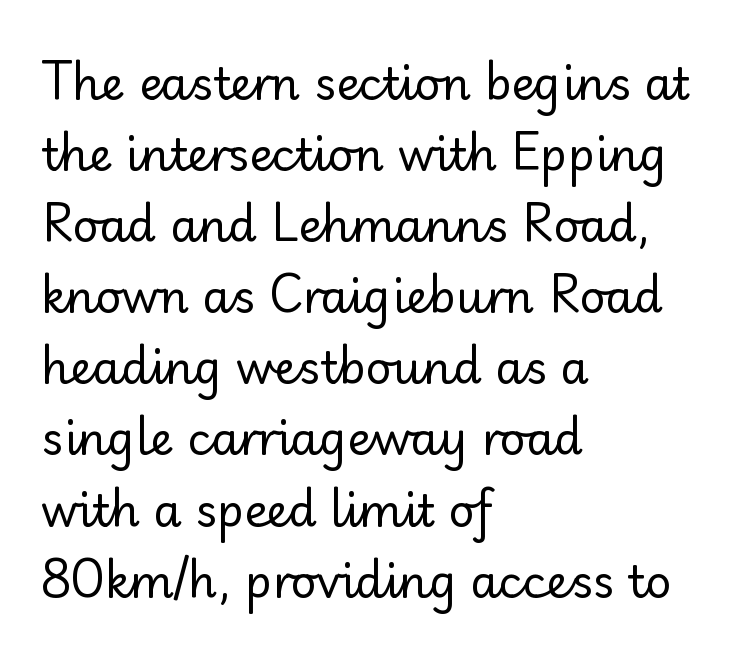
{"serif": "no", "italic": "no", "bold": "no", "weight": "regular", "width": "normal", "stroke_contrast": "low", "x_height": "small", "monospaced": "no", "underline": "no", "align": "left", "line_spacing": "normal", "line_spacing_ratio": 1.58, "letter_spacing": "normal", "letter_spacing_em": 0.0, "glyph_px": 45}
